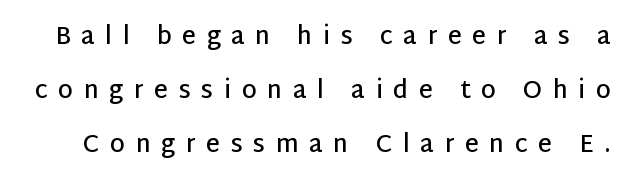
Posture: upright roman. The typesetting leans somewhat heavy: a semibold. Honestly, the rows look like they've been pulled way apart. This rendering widens character spacing well past its baseline value. No word sits above an underline.
